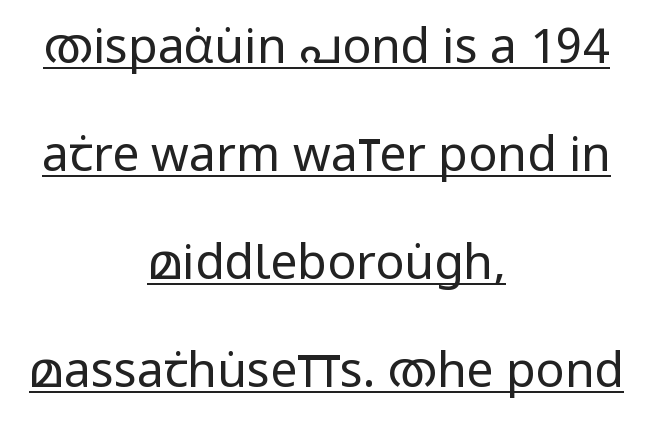
The horizontal fit of the characters is conventional and even. Style check: upright. Interline gaps are noticeably wide in this sample. Each letter keeps its own natural width here, so spacing adapts to shape. Alignment: centered.
